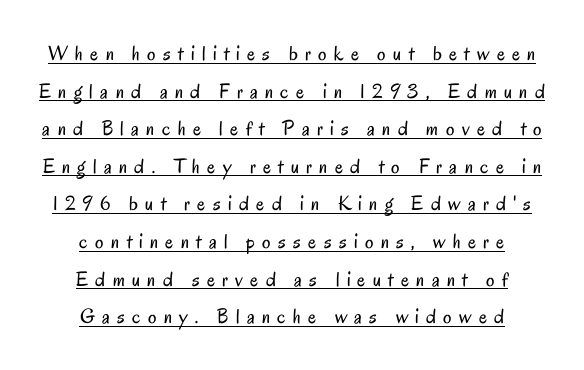
The image shows 21 px text type, upright; set centered, line spacing 1.79x, unusually wide letter spacing (+0.35 em), underlined.
